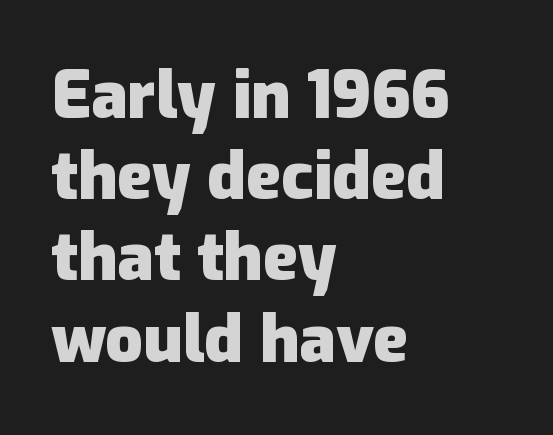
The image shows 66 px heavy sans-serif type, upright; set left-aligned, line spacing 1.23x, normal letter spacing, not underlined; low stroke contrast and a medium x-height.
